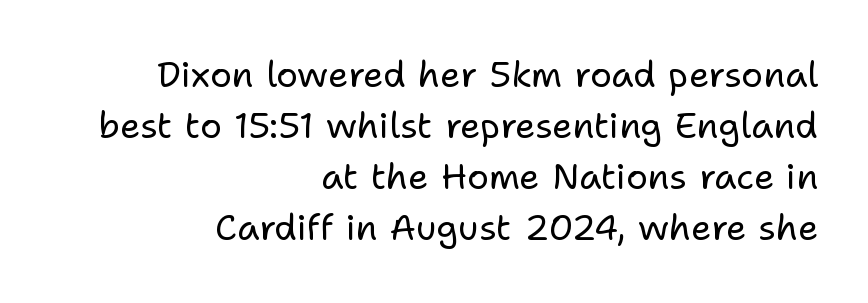
The image shows 36 px regular-weight sans-serif type, upright; set right-aligned, normal line spacing (1.42x), normal letter spacing, not underlined; low stroke contrast and a medium x-height.
